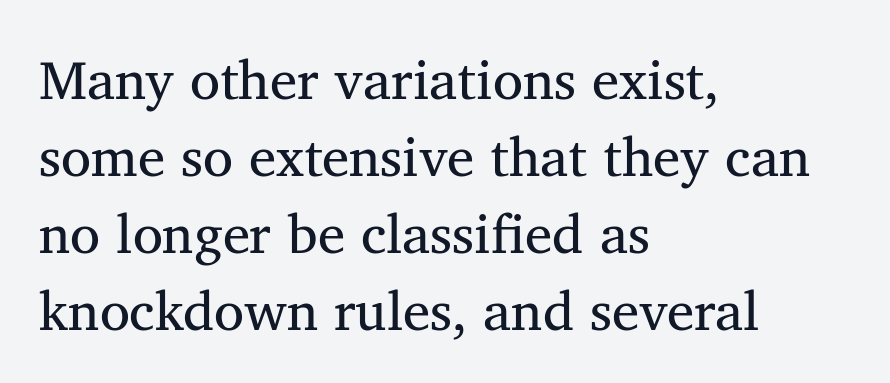
Any mark beneath the type? The region is blank. The typography opts for an upright posture over an oblique one. This sample uses plain, unmodified letter spacing. Letters have the restrained weight of plain body copy at most. Varying glyph widths throughout — classic text-font behaviour. The typeface chosen for these lines features serifs.
